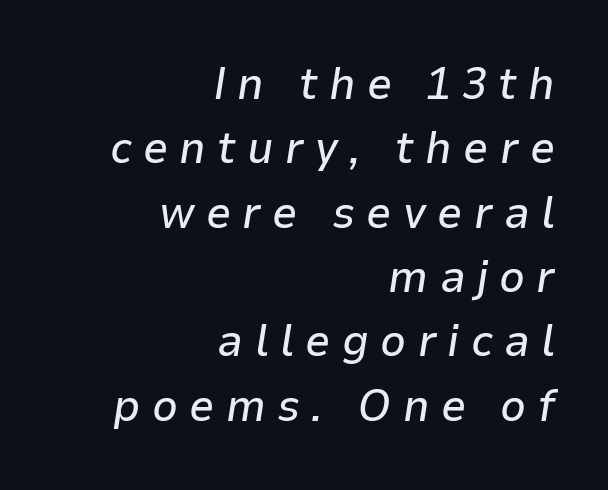
The rendering anchors every line to the right-hand side. Between one letter and the next there's a generous, obvious gap. Leading matches the norm, producing a regular column. The zone under the glyphs is completely vacant. You could not count columns in this text — the font is proportionally spaced. Every character sits at an angle, as italics do.
